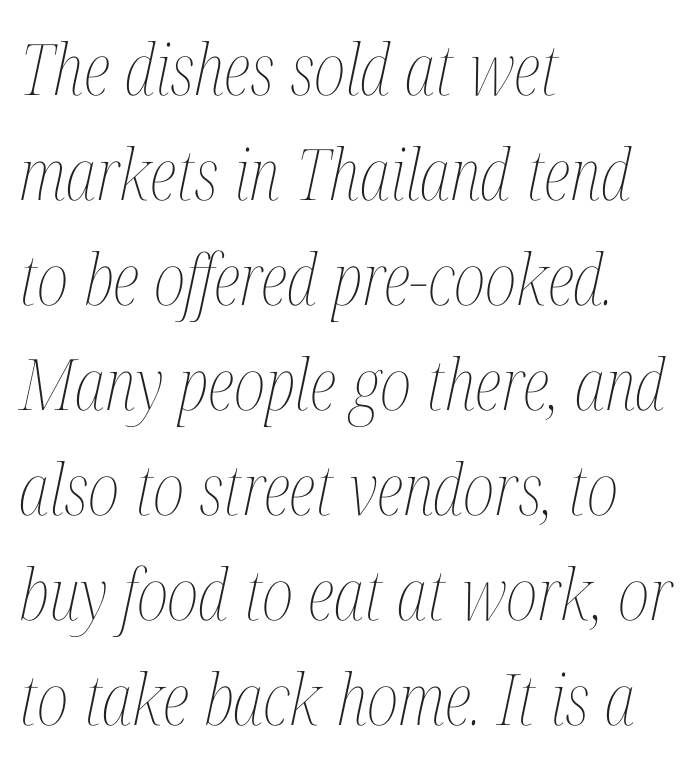
The image shows 71 px thin, condensed type, italic (leaning right); set left-aligned, normal line spacing (1.48x), normal letter spacing, not underlined; medium stroke contrast and a medium x-height.
